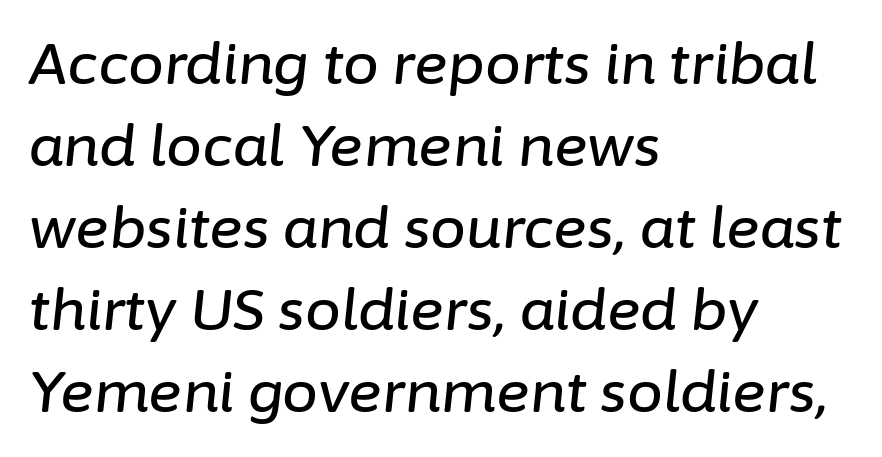
The image shows 57 px text type, italic (leaning right); set left-aligned, normal line spacing (1.44x), normal letter spacing, not underlined; low stroke contrast and a medium x-height.
